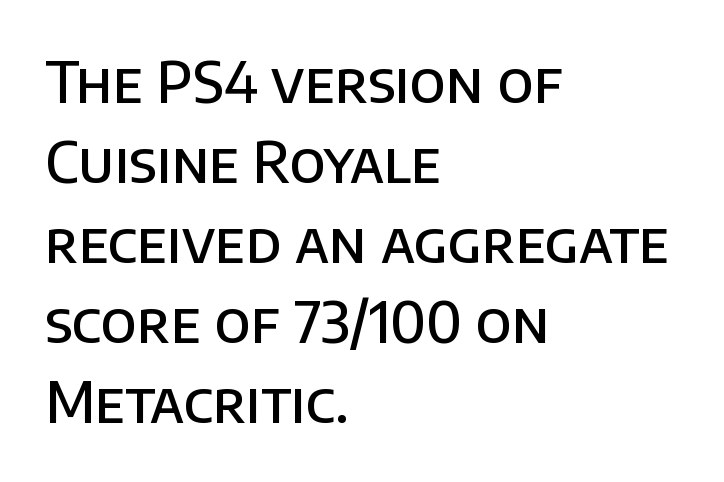
A semibold gives these letters moderate extra thickness, short of bold. The lines sit at an ordinary, default distance from one another. The type sits square on the baseline with zero lean. Students, note that the glyphs here touch the page at normal intervals. You could not count columns in this text — the font is proportionally spaced.
